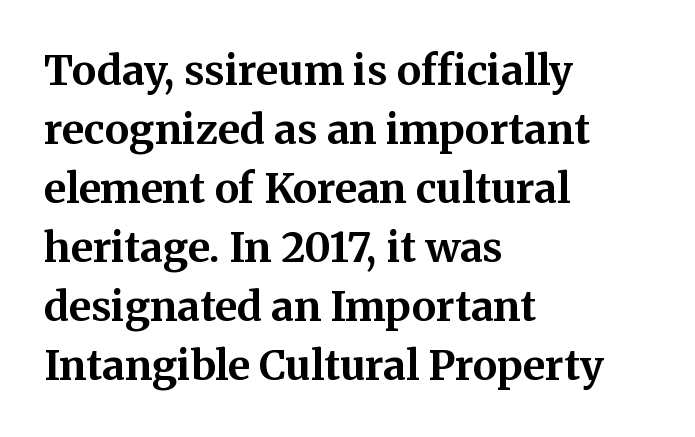
{"serif": "yes", "italic": "no", "bold": "yes", "weight": "bold", "width": "normal", "stroke_contrast": "medium", "x_height": "medium", "monospaced": "no", "underline": "no", "align": "left", "line_spacing": "normal", "line_spacing_ratio": 1.44, "letter_spacing": "normal", "letter_spacing_em": 0.0, "glyph_px": 41}
